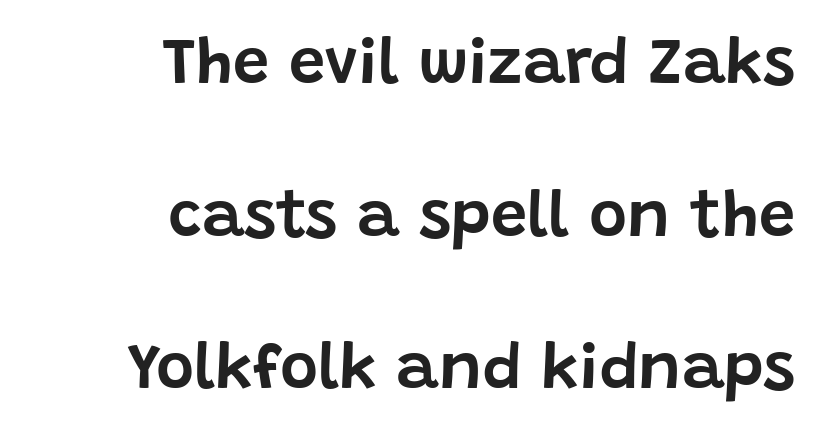
Q: Is the text italic (slanted)? A: No, it is upright.
Q: Is the typeface a serif or a sans-serif typeface? A: Sans-serif.
Q: Is the text underlined? A: No.
Q: How is the paragraph aligned? A: Right-aligned.
Q: Is the spacing between letters normal or unusually wide? A: Normal.
Q: Is the spacing between lines tight, normal or loose? A: Loose.
Q: Width (condensed, normal, or wide)? A: Normal.
Q: Stroke contrast? A: Low.
Q: x-height? A: Large.
Q: Monospaced? A: No.
